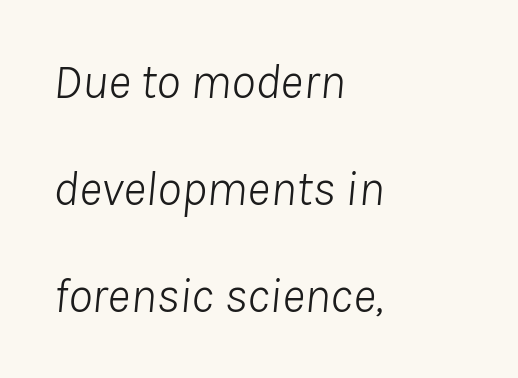
Each word holds together tightly as a unit, with standard inter-letter gaps. Letters rest on an invisible, unmarked baseline. Short and long lines alike share a common starting point at left. The letters look calm and open, with moderate or lighter stems.
